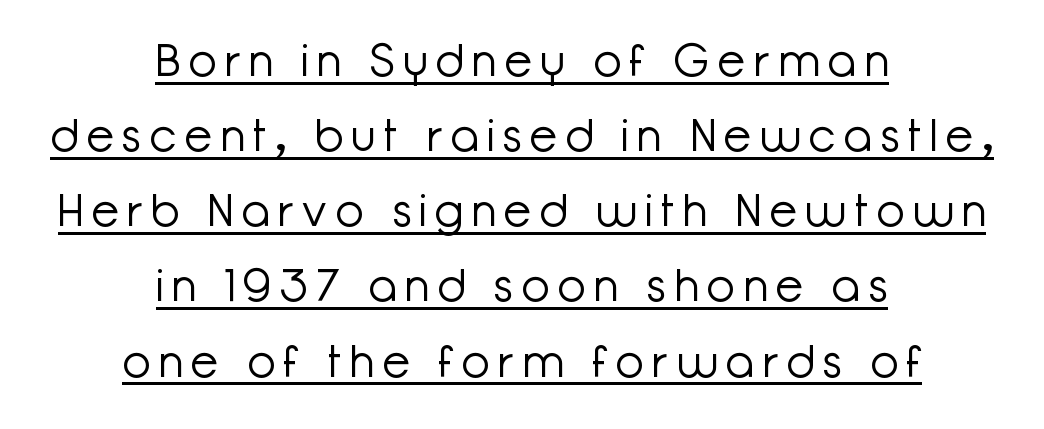
Q: Is the text bold? A: No.
Q: Is the text italic (slanted)? A: No, it is upright.
Q: Is the typeface a serif or a sans-serif typeface? A: Sans-serif.
Q: Is the text underlined? A: Yes.
Q: How is the paragraph aligned? A: Centered.
Q: Is the spacing between letters normal or unusually wide? A: Unusually wide.
Q: Is the spacing between lines tight, normal or loose? A: Normal.
Q: Width (condensed, normal, or wide)? A: Normal.
Q: Stroke contrast? A: Low.
Q: x-height? A: Medium.
Q: Monospaced? A: No.
